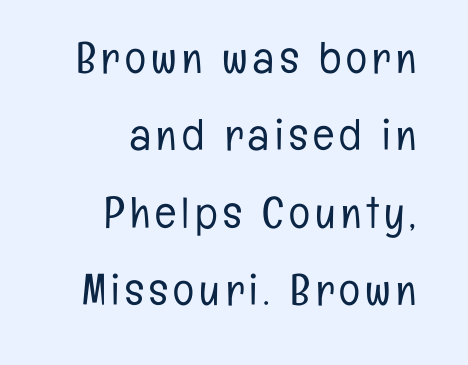
{"serif": "no", "italic": "no", "bold": "no", "weight": "light", "width": "condensed", "stroke_contrast": "low", "x_height": "medium", "monospaced": "no", "underline": "no", "line_spacing_ratio": 1.76, "glyph_px": 44}
